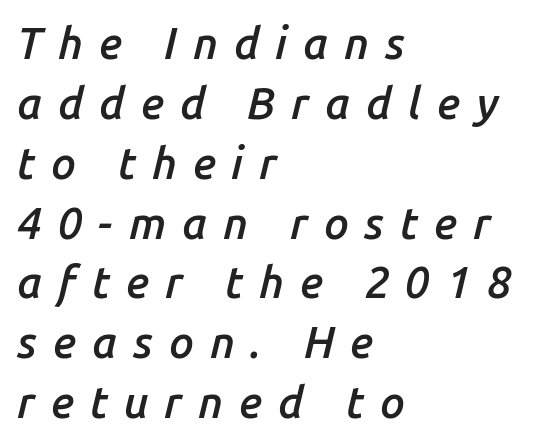
The image shows 44 px semibold type, italic (leaning right); set left-aligned, normal line spacing (1.36x), unusually wide letter spacing (+0.36 em), not underlined; low stroke contrast and a medium x-height.
